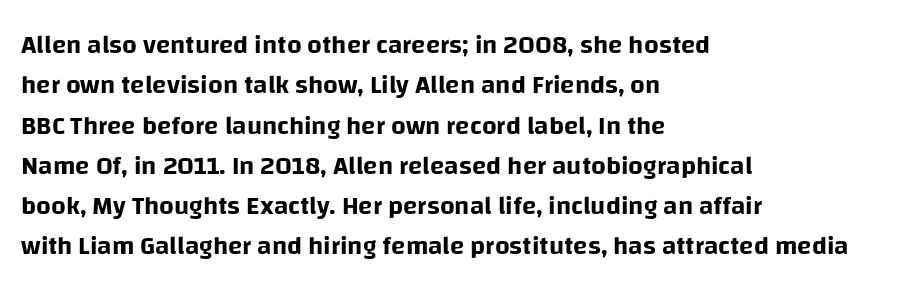
Q: Is the text italic (slanted)? A: No, it is upright.
Q: Is the text underlined? A: No.
Q: How is the paragraph aligned? A: Left-aligned.
Q: Is the spacing between letters normal or unusually wide? A: Normal.
Q: Is the spacing between lines tight, normal or loose? A: Normal.
